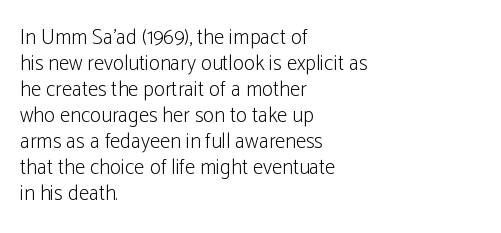
The typography opts for an upright posture over an oblique one. Unmarked baselines from the first word to the last. Students, note that the glyphs here touch the page at normal intervals. Which margin do the lines hug? The left one — the right edge is uneven. The typesetting does not lean heavy: it is not bold.
